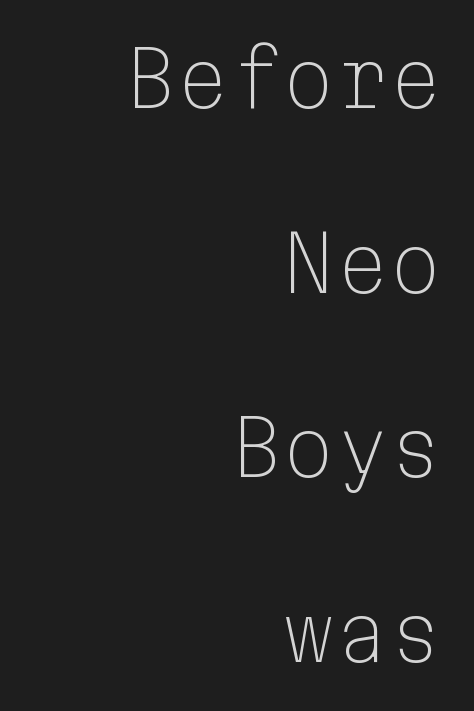
Q: Is the text bold? A: No.
Q: Is the text italic (slanted)? A: No, it is upright.
Q: Is the typeface a serif or a sans-serif typeface? A: Sans-serif.
Q: Is the text underlined? A: No.
Q: How is the paragraph aligned? A: Right-aligned.
Q: Is the spacing between letters normal or unusually wide? A: Normal.
Q: Is the spacing between lines tight, normal or loose? A: Loose.
Q: Width (condensed, normal, or wide)? A: Normal.
Q: Stroke contrast? A: Low.
Q: x-height? A: Medium.
Q: Monospaced? A: Yes.
